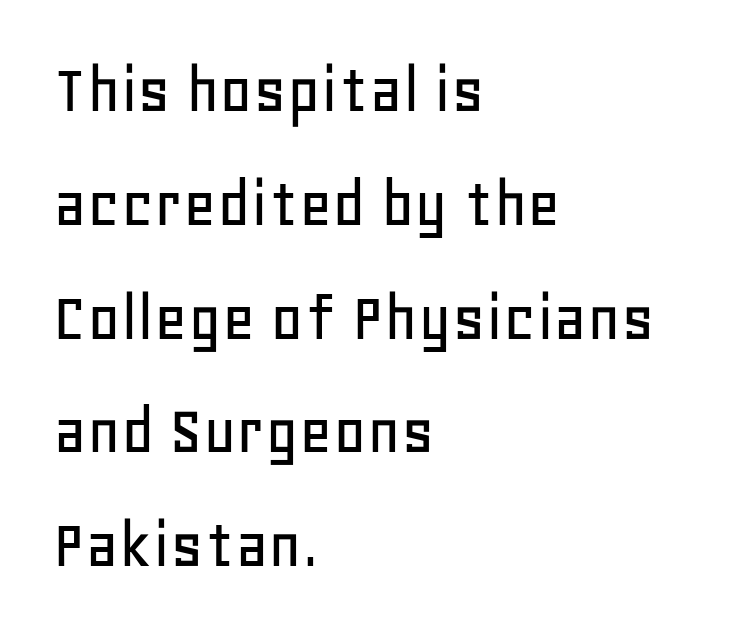
{"serif": "no", "italic": "no", "width": "normal", "stroke_contrast": "low", "x_height": "large", "monospaced": "no", "underline": "no", "align": "left", "line_spacing": "normal", "line_spacing_ratio": 1.58, "letter_spacing": "normal", "letter_spacing_em": 0.0, "glyph_px": 72}
